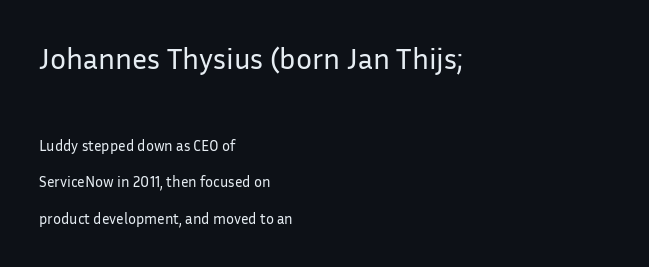
How are the letters spaced? Ordinarily, with no added tracking. The vertical gap from one line to the next is large. Where is the straight margin? On the left. This is the regular roman posture of the typeface. Scale decreases going downward across the two blocks. Here the designer chose a conventional face with non-uniform glyph widths.
